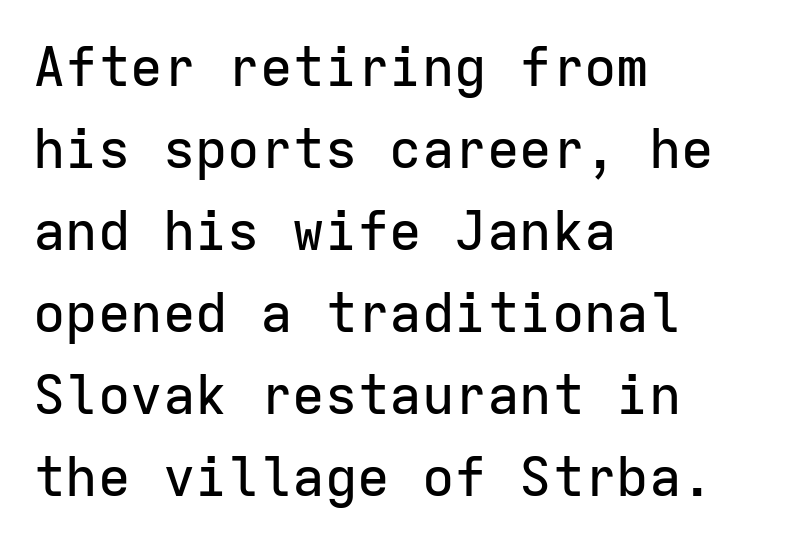
Q: Is the text italic (slanted)? A: No, it is upright.
Q: Is the typeface a serif or a sans-serif typeface? A: Sans-serif.
Q: Is the text underlined? A: No.
Q: How is the paragraph aligned? A: Left-aligned.
Q: Is the spacing between letters normal or unusually wide? A: Normal.
Q: Is the spacing between lines tight, normal or loose? A: Normal.
Q: Width (condensed, normal, or wide)? A: Normal.
Q: Stroke contrast? A: Low.
Q: x-height? A: Medium.
Q: Monospaced? A: Yes.
